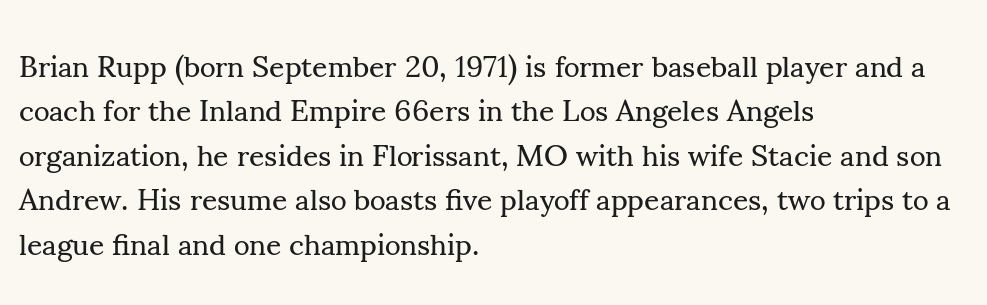
Vertical spacing — default. The glyphs in this specimen are seriffed. Line beginnings align vertically; line endings do not. Varying glyph widths throughout — classic text-font behaviour. The passage shown is not underscored anywhere. Does the lettering tilt? It doesn't — this is upright.
